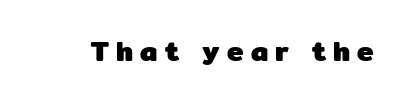
The image shows 28 px heavy sans-serif type, upright; set unusually wide letter spacing (+0.26 em), not underlined; low stroke contrast and a medium x-height.
